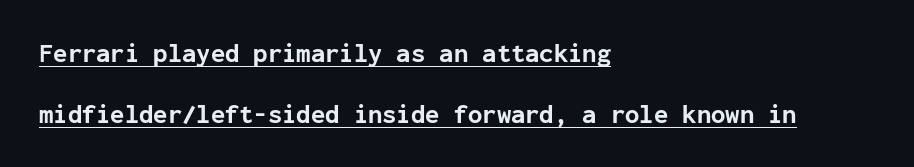
Q: Is the text bold? A: Yes.
Q: Is the text italic (slanted)? A: No, it is upright.
Q: Is the text underlined? A: Yes.
Q: How is the paragraph aligned? A: Left-aligned.
Q: Is the spacing between letters normal or unusually wide? A: Normal.
Q: Is the spacing between lines tight, normal or loose? A: Loose.
